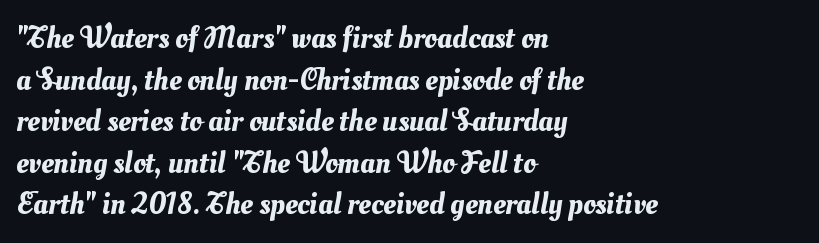
{"width": "normal", "stroke_contrast": "medium", "x_height": "small", "monospaced": "no", "underline": "no", "align": "left", "line_spacing": "normal", "line_spacing_ratio": 1.34, "letter_spacing": "normal", "letter_spacing_em": 0.0, "glyph_px": 31}
